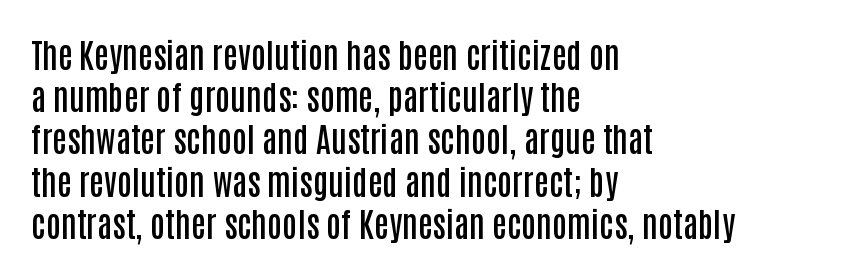
{"serif": "no", "italic": "no", "bold": "semi", "weight": "semibold", "width": "condensed", "stroke_contrast": "low", "x_height": "large", "monospaced": "no", "underline": "no", "align": "left", "line_spacing": "normal", "line_spacing_ratio": 1.28, "letter_spacing": "normal", "letter_spacing_em": 0.0, "glyph_px": 33}
